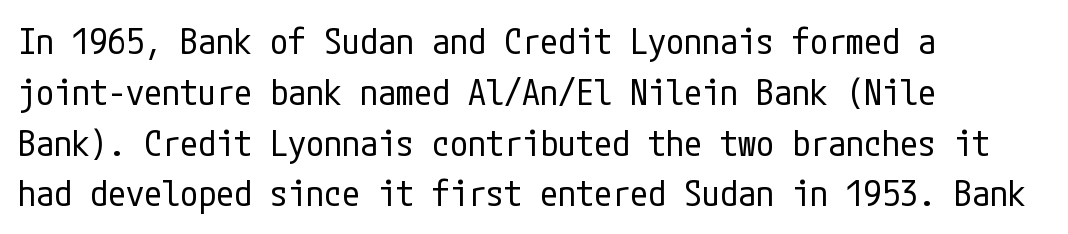
Vertically, the passage feels balanced, rows spaced as you'd expect. If you drew a ruler down the left edge, every line would touch it. Bare-footed words on every line. How are the letters spaced? Ordinarily, with no added tracking. No feet cap the strokes, marking this as sans-serif type. Posture: vertical.
